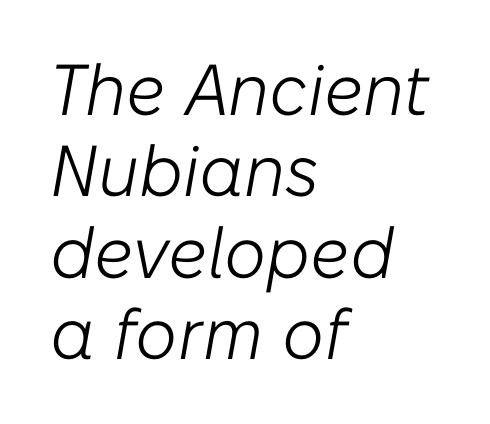
Q: Is the text bold? A: No.
Q: Is the text italic (slanted)? A: Yes, it leans right by about 10 degrees.
Q: Is the text underlined? A: No.
Q: How is the paragraph aligned? A: Left-aligned.
Q: Is the spacing between letters normal or unusually wide? A: Normal.
Q: Is the spacing between lines tight, normal or loose? A: Tight.
Q: Width (condensed, normal, or wide)? A: Normal.
Q: Stroke contrast? A: Low.
Q: x-height? A: Medium.
Q: Monospaced? A: No.
